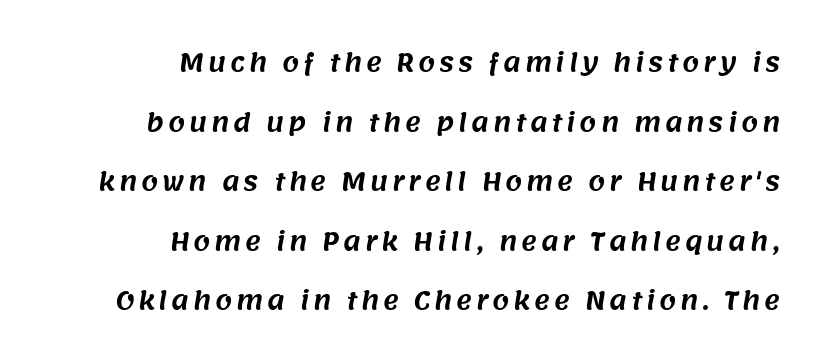
{"underline": "no", "align": "right", "line_spacing": "loose", "line_spacing_ratio": 2.48, "glyph_px": 24}
